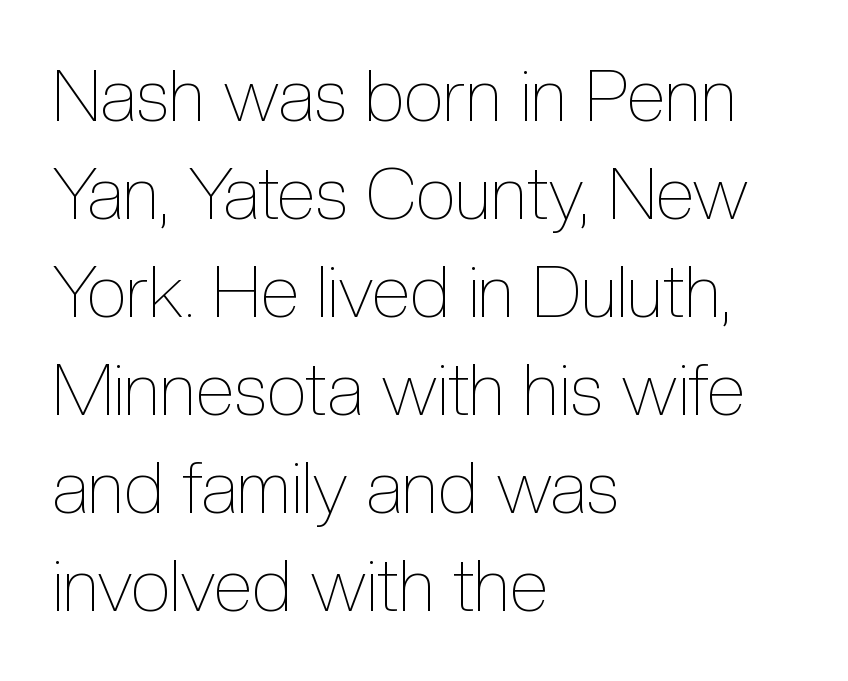
{"italic": "no", "bold": "no", "weight": "thin", "width": "condensed", "x_height": "medium", "monospaced": "no", "underline": "no", "align": "left", "line_spacing": "normal", "line_spacing_ratio": 1.36, "letter_spacing": "normal", "letter_spacing_em": 0.0, "glyph_px": 72}
